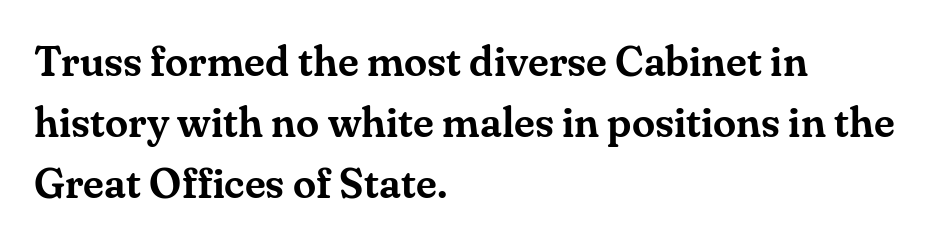
The image shows 42 px serif type, upright; set left-aligned, normal line spacing (1.45x), normal letter spacing, not underlined; medium stroke contrast and a small x-height.
